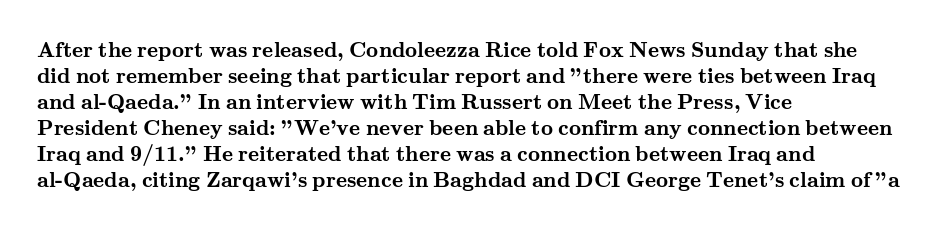
Q: Is the text bold? A: Yes.
Q: Is the text italic (slanted)? A: No, it is upright.
Q: Is the text underlined? A: No.
Q: How is the paragraph aligned? A: Left-aligned.
Q: Is the spacing between letters normal or unusually wide? A: Normal.
